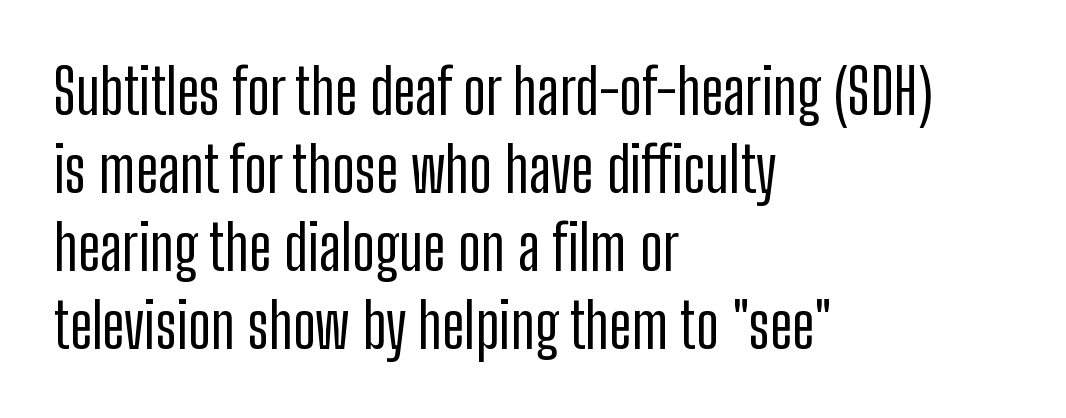
Q: Is the text italic (slanted)? A: No, it is upright.
Q: Is the typeface a serif or a sans-serif typeface? A: Sans-serif.
Q: Is the text underlined? A: No.
Q: How is the paragraph aligned? A: Left-aligned.
Q: Is the spacing between letters normal or unusually wide? A: Normal.
Q: Is the spacing between lines tight, normal or loose? A: Normal.
Q: Width (condensed, normal, or wide)? A: Condensed.
Q: Stroke contrast? A: Low.
Q: x-height? A: Medium.
Q: Monospaced? A: No.
